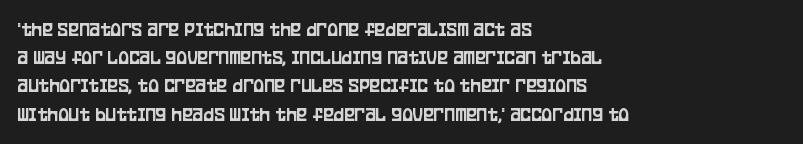
Q: Is the text italic (slanted)? A: No, it is upright.
Q: Is the text underlined? A: No.
Q: How is the paragraph aligned? A: Left-aligned.
Q: Is the spacing between letters normal or unusually wide? A: Normal.
Q: Is the spacing between lines tight, normal or loose? A: Normal.
